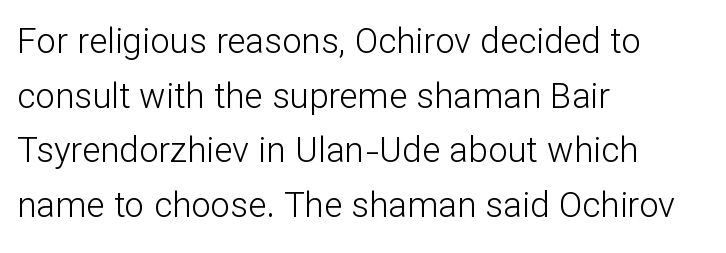
Q: Is the text bold? A: No.
Q: Is the text italic (slanted)? A: No, it is upright.
Q: Is the typeface a serif or a sans-serif typeface? A: Sans-serif.
Q: Is the text underlined? A: No.
Q: How is the paragraph aligned? A: Left-aligned.
Q: Is the spacing between letters normal or unusually wide? A: Normal.
Q: Is the spacing between lines tight, normal or loose? A: Normal.
Q: Width (condensed, normal, or wide)? A: Normal.
Q: Stroke contrast? A: Low.
Q: x-height? A: Medium.
Q: Monospaced? A: No.
